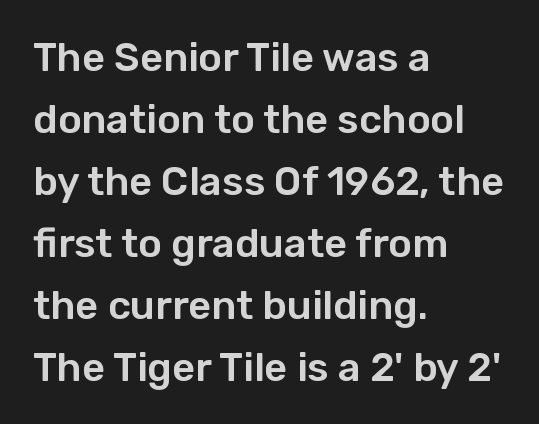
Q: Is the text italic (slanted)? A: No, it is upright.
Q: Is the typeface a serif or a sans-serif typeface? A: Sans-serif.
Q: Is the text underlined? A: No.
Q: How is the paragraph aligned? A: Left-aligned.
Q: Is the spacing between letters normal or unusually wide? A: Normal.
Q: Is the spacing between lines tight, normal or loose? A: Normal.
Q: Width (condensed, normal, or wide)? A: Normal.
Q: Stroke contrast? A: Low.
Q: x-height? A: Medium.
Q: Monospaced? A: No.
